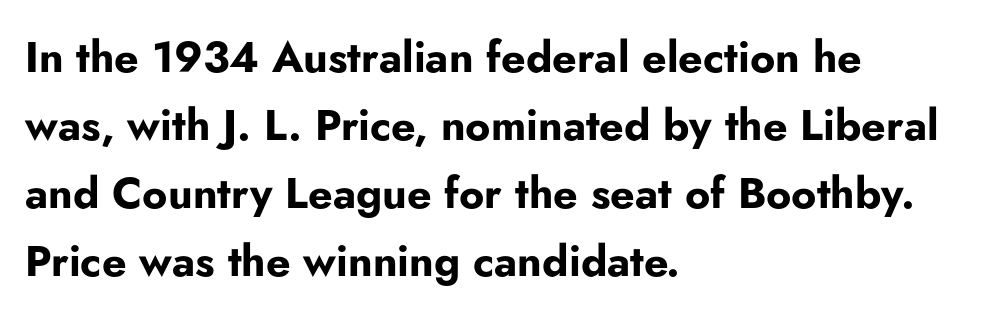
Q: Is the text bold? A: Yes.
Q: Is the text italic (slanted)? A: No, it is upright.
Q: Is the typeface a serif or a sans-serif typeface? A: Sans-serif.
Q: Is the text underlined? A: No.
Q: How is the paragraph aligned? A: Left-aligned.
Q: Is the spacing between letters normal or unusually wide? A: Normal.
Q: Is the spacing between lines tight, normal or loose? A: Normal.
Q: Width (condensed, normal, or wide)? A: Normal.
Q: Stroke contrast? A: Low.
Q: x-height? A: Small.
Q: Monospaced? A: No.
